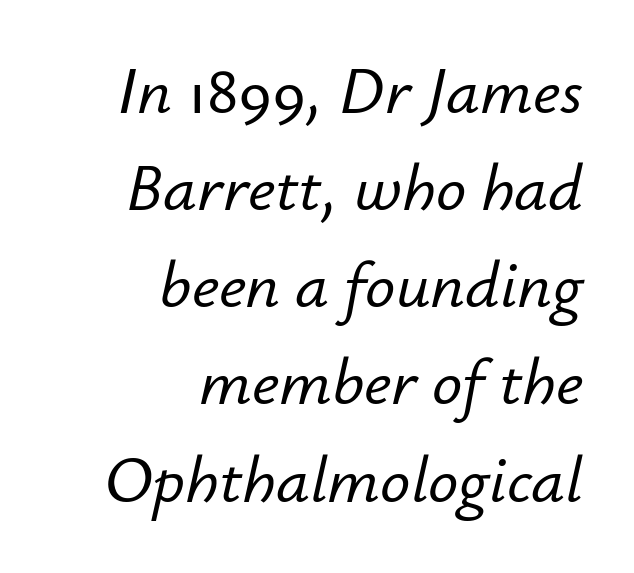
The leading is moderate, giving the passage an even texture. The space directly below the letters is spotless. Line ends are locked; line starts wander. Characters follow at the spacing the type designer built in. The axis of the letterforms is tilted away from vertical. The face used here is proportionally spaced, like ordinary book or web type.
